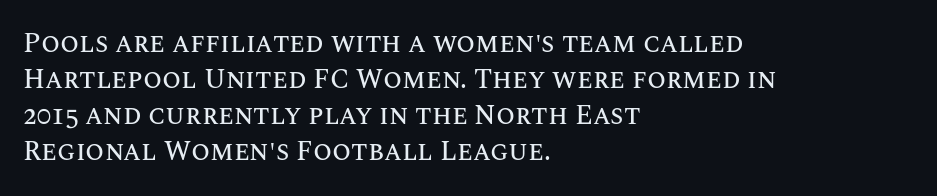
Vertically, the passage feels balanced, rows spaced as you'd expect. The face used here is rendered with its standard letterfit. The words here are not underlined. Posture: straight, roman, zero tilt.
